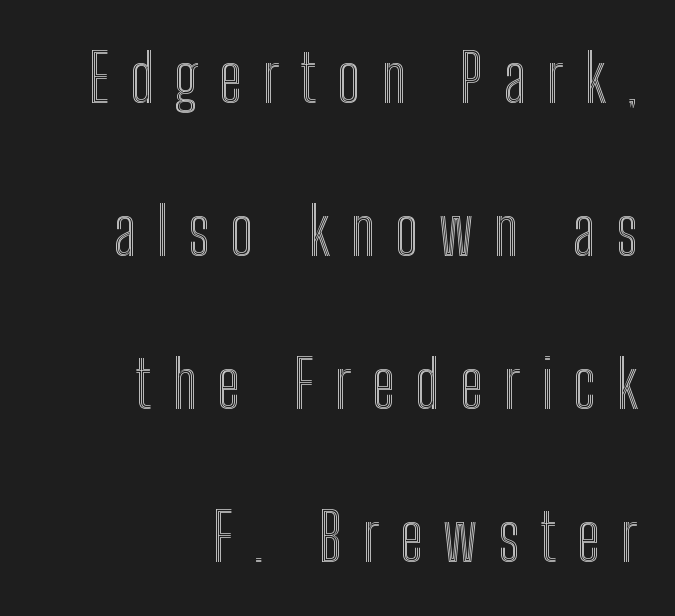
The image shows 66 px condensed type, upright; set right-aligned, loose line spacing (2.32x), unusually wide letter spacing (+0.31 em), not underlined; a medium x-height.
